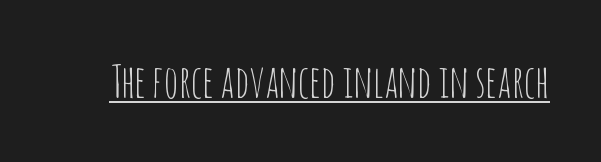
{"serif": "no", "italic": "no", "bold": "no", "weight": "thin", "width": "condensed", "stroke_contrast": "low", "x_height": "large", "monospaced": "no", "underline": "yes", "letter_spacing": "normal", "letter_spacing_em": 0.0, "glyph_px": 45}
